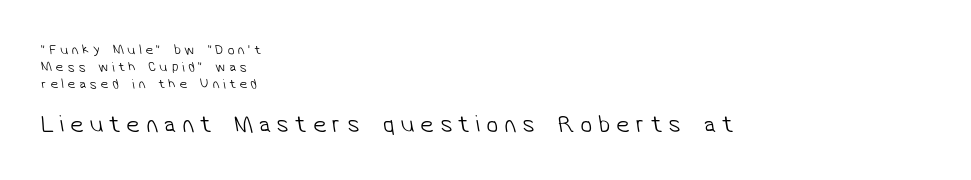
{"bold": "no", "underline": "no", "align": "left", "line_spacing_ratio": 1.22, "letter_spacing": "wide", "letter_spacing_em": 0.26, "larger_block": "second", "size_ratio": 1.71, "glyph_px": 24}
